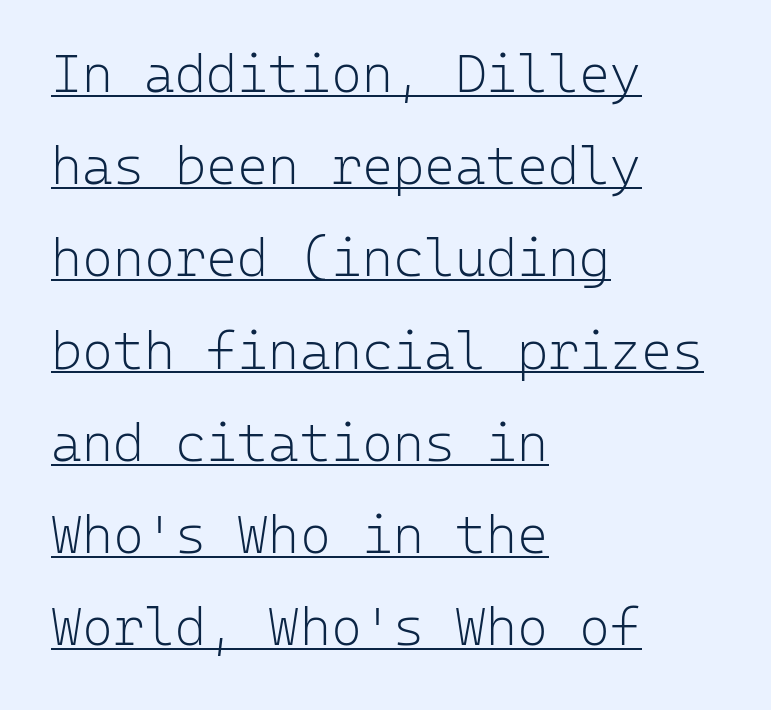
Upright lettering throughout. This is sans-serif lettering, the kind often seen on screens and signage. There is no visible air inserted between adjacent glyphs. These glyphs show unthickened strokes, regular width or finer. Spacing verdict: monospaced, one width for all characters. Where is the straight margin? On the left.
